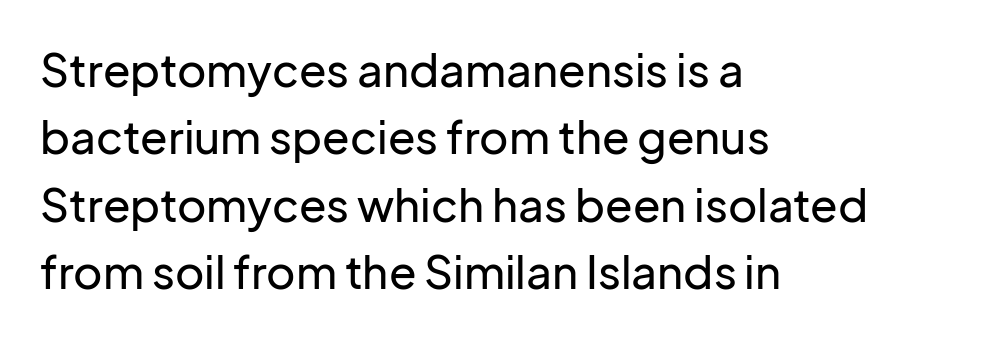
The image shows 45 px sans-serif type, upright; set left-aligned, normal line spacing (1.5x), normal letter spacing, not underlined; low stroke contrast and a medium x-height.
